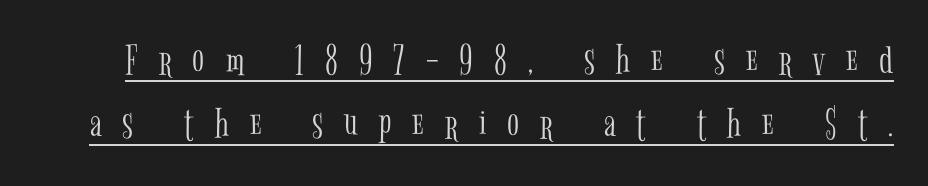
Does the type have serifs? Yes, each stem ends in a small foot. This sample uses an upright cut, with every glyph sitting square on the baseline. One glance says typical: line gaps are just what's usual. A typesetter would call this heavily tracked-out type.
